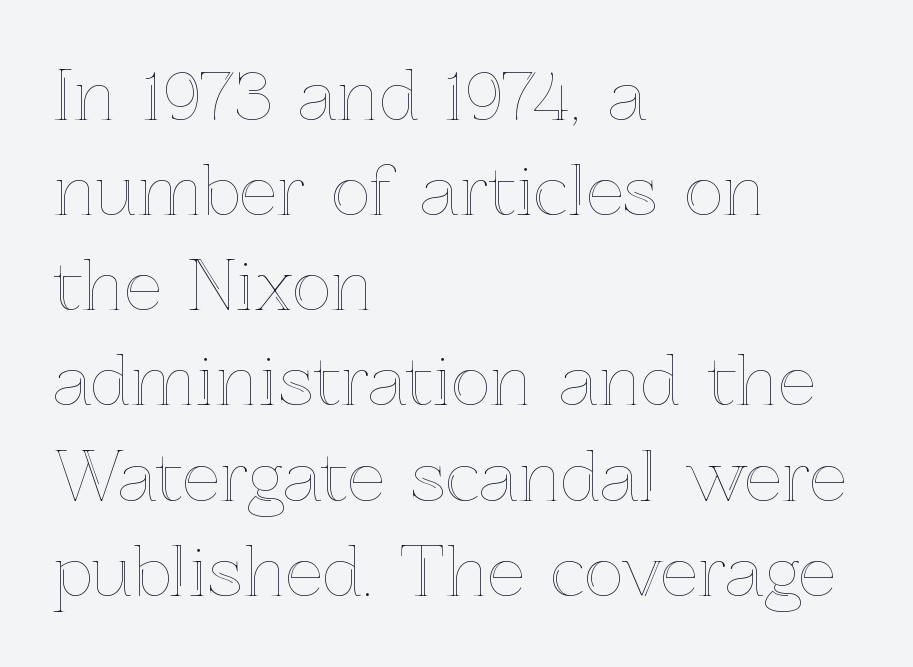
The image shows 67 px text type, upright; set left-aligned, normal line spacing (1.42x), normal letter spacing, not underlined; a medium x-height.
